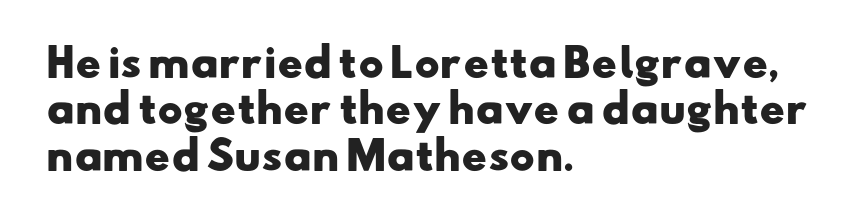
The image shows 38 px heavy, wide sans-serif type; set left-aligned, line spacing 1.22x, normal letter spacing, not underlined; low stroke contrast and a small x-height.
